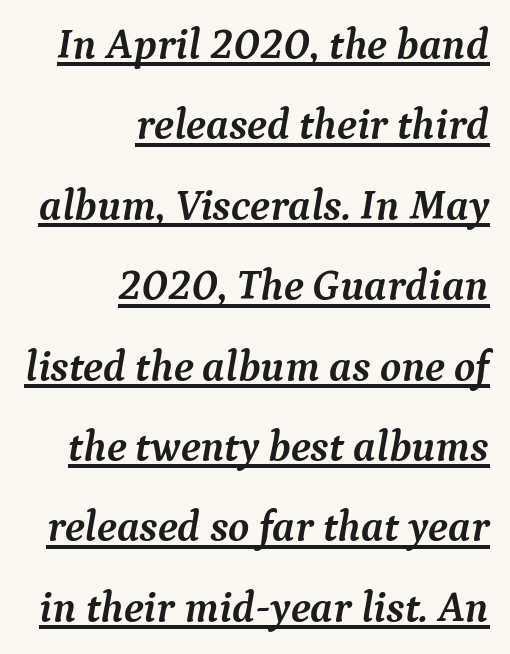
Q: Is the text bold? A: Yes.
Q: Is the text italic (slanted)? A: Yes, it leans right by about 9 degrees.
Q: Is the typeface a serif or a sans-serif typeface? A: Serif.
Q: Is the text underlined? A: Yes.
Q: How is the paragraph aligned? A: Right-aligned.
Q: Is the spacing between letters normal or unusually wide? A: Normal.
Q: Width (condensed, normal, or wide)? A: Normal.
Q: Stroke contrast? A: Medium.
Q: x-height? A: Medium.
Q: Monospaced? A: No.
